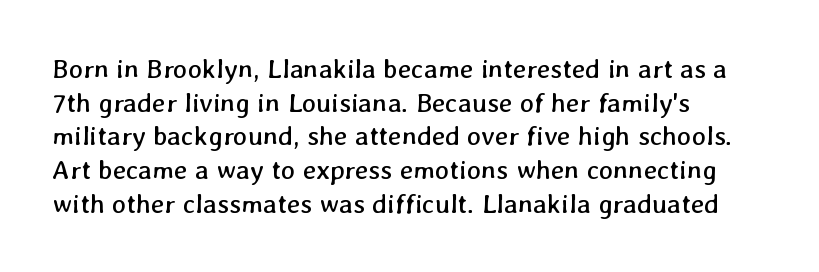
{"bold": "no", "underline": "no", "align": "left", "line_spacing": "normal", "line_spacing_ratio": 1.25, "letter_spacing": "normal", "letter_spacing_em": 0.0, "glyph_px": 27}
